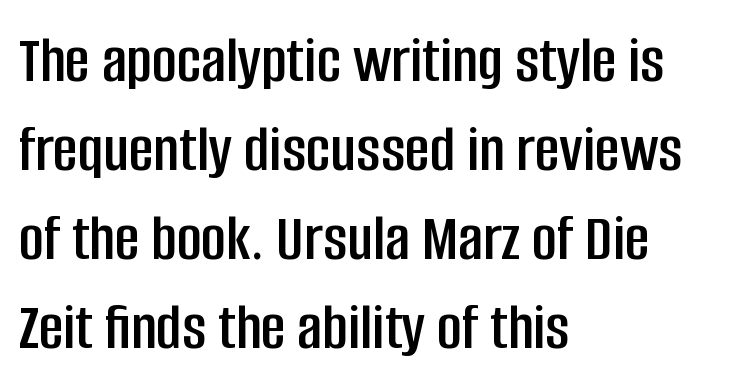
The font's upright variant was chosen for this text. The passage shown is typeset with a sans-serif family. Inter-character spacing is left at the font's built-in metrics. Do the characters align in a grid? No, the font is proportional. These lines are set flush left with a ragged right edge.
